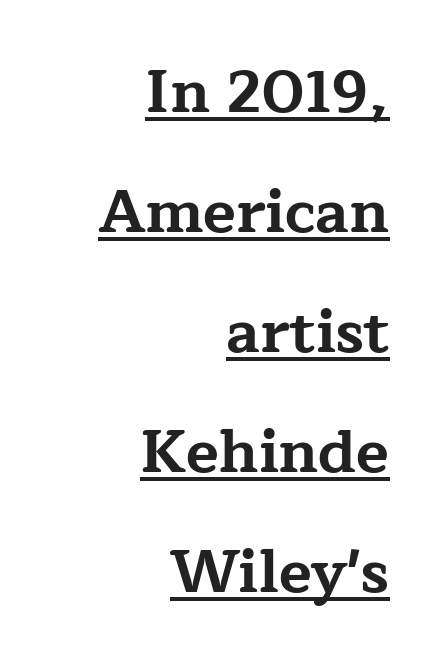
The image shows 60 px bold, wide serif type, upright; set right-aligned, loose line spacing (2.0x), normal letter spacing, underlined; low stroke contrast and a medium x-height.
